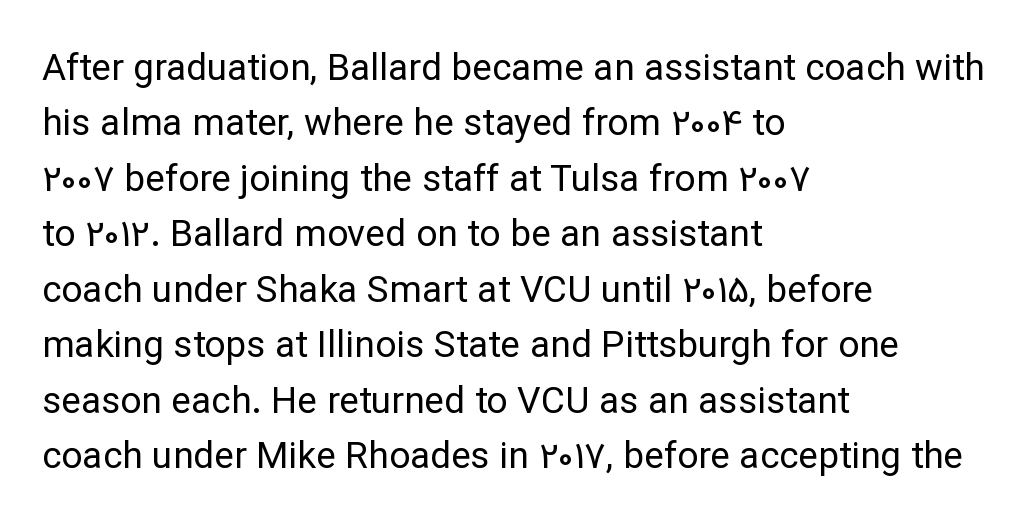
These lines are rendered in a variable-pitch font. The area under the type is left untouched. I'd call this a sans setting — the letters go barefoot. Nope, not italic — everything's standing straight. There is no visible air inserted between adjacent glyphs. Is the type heavy? It reads as light-to-regular instead.
